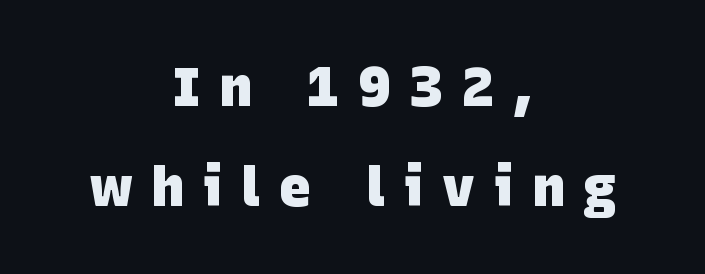
{"serif": "no", "bold": "yes", "weight": "heavy", "width": "normal", "stroke_contrast": "low", "x_height": "large", "monospaced": "no", "underline": "no", "align": "center", "line_spacing_ratio": 1.82, "letter_spacing": "wide", "letter_spacing_em": 0.34, "glyph_px": 55}
